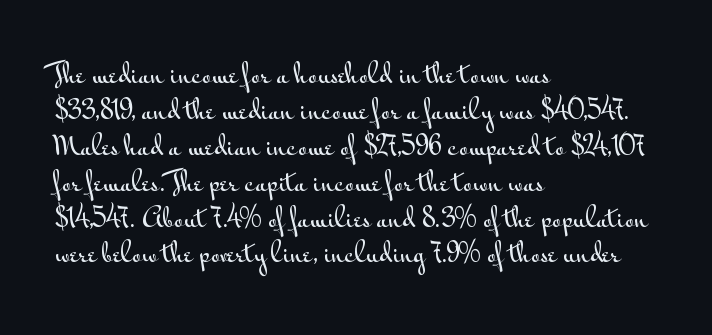
{"underline": "no", "align": "left", "line_spacing": "normal", "line_spacing_ratio": 1.38, "letter_spacing": "normal", "letter_spacing_em": 0.0, "glyph_px": 26}
